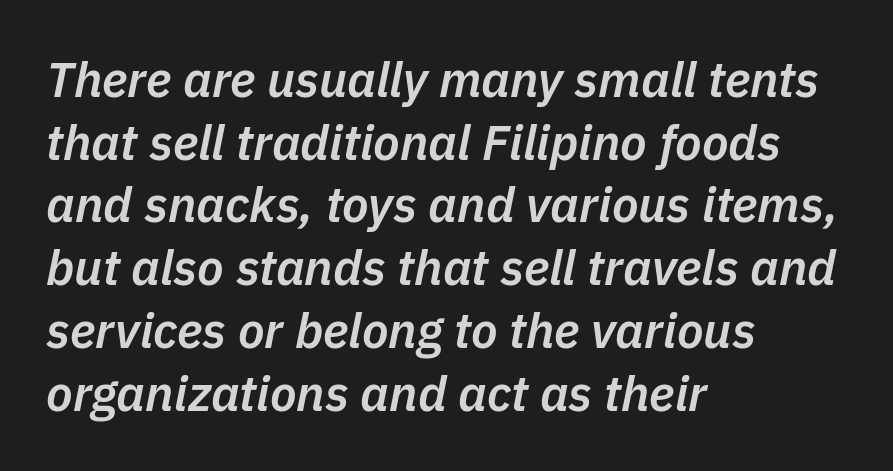
Q: Is the text bold? A: Semi-bold.
Q: Is the text italic (slanted)? A: Yes, it leans right by about 11 degrees.
Q: Is the text underlined? A: No.
Q: How is the paragraph aligned? A: Left-aligned.
Q: Is the spacing between letters normal or unusually wide? A: Normal.
Q: Is the spacing between lines tight, normal or loose? A: Normal.
Q: Width (condensed, normal, or wide)? A: Normal.
Q: Stroke contrast? A: Low.
Q: x-height? A: Medium.
Q: Monospaced? A: No.
